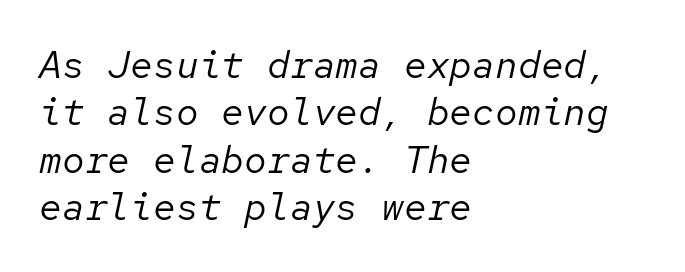
The tracking reads as untouched default to a designer's eye. An italicized treatment has been applied to the whole sample. Each stroke keeps to a modest, everyday thickness or less. Words float on clear page, feet unadorned.
